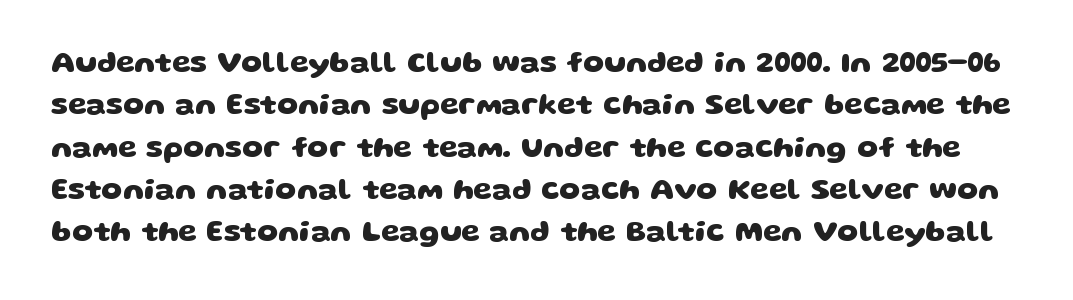
The image shows 30 px heavy, wide sans-serif type; set normal line spacing (1.41x), normal letter spacing, not underlined; low stroke contrast and a large x-height.
